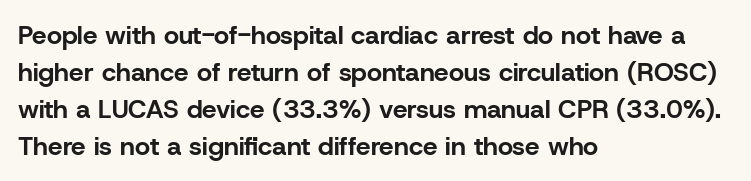
Q: Is the text bold? A: Yes.
Q: Is the text italic (slanted)? A: No, it is upright.
Q: Is the text underlined? A: No.
Q: How is the paragraph aligned? A: Left-aligned.
Q: Is the spacing between letters normal or unusually wide? A: Normal.
Q: Is the spacing between lines tight, normal or loose? A: Normal.
